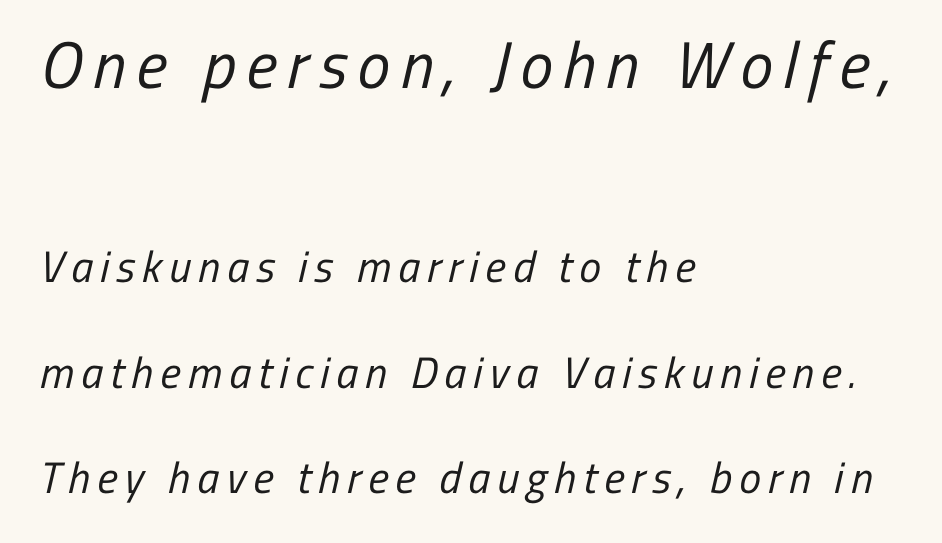
{"serif": "no", "bold": "no", "weight": "regular", "width": "condensed", "stroke_contrast": "low", "x_height": "medium", "monospaced": "no", "underline": "no", "align": "left", "line_spacing": "loose", "line_spacing_ratio": 2.4, "larger_block": "first", "size_ratio": 1.5, "glyph_px": 66}
